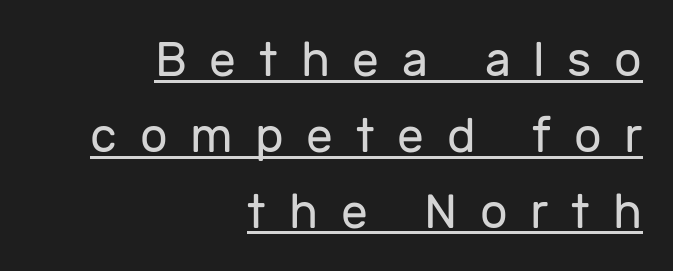
{"serif": "no", "italic": "no", "bold": "no", "weight": "regular", "width": "normal", "stroke_contrast": "low", "x_height": "medium", "monospaced": "no", "underline": "yes", "align": "right", "line_spacing": "normal", "line_spacing_ratio": 1.58, "letter_spacing": "wide", "letter_spacing_em": 0.47, "glyph_px": 48}
